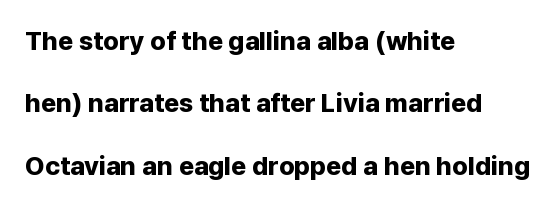
The strokes are fattened all the way to bold. The foot of each line stays bare and open. Here the glyphs are tracked normally, forming tight word shapes. The lines are quadded left. Interline gaps are noticeably wide in this sample.
